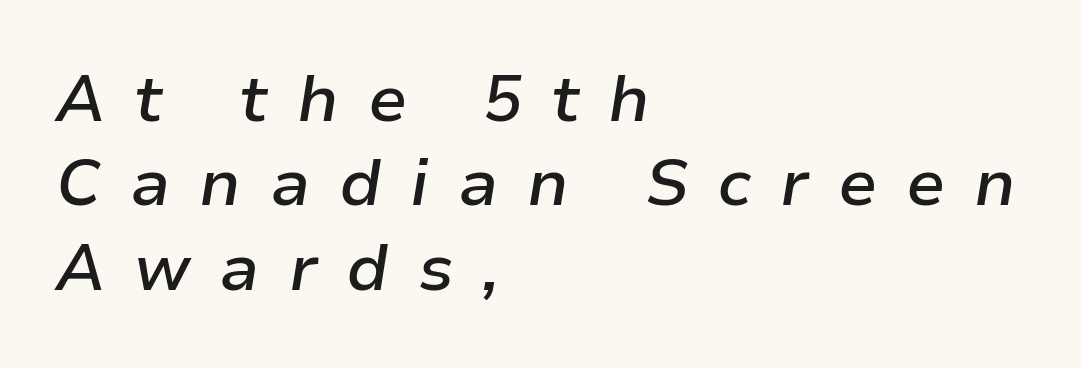
The image shows 65 px semibold type, italic (leaning right); set left-aligned, normal line spacing (1.3x), unusually wide letter spacing (+0.44 em), not underlined; low stroke contrast and a medium x-height.
